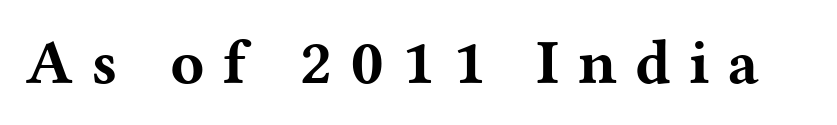
Q: Is the text bold? A: Yes.
Q: Is the text italic (slanted)? A: No, it is upright.
Q: Is the typeface a serif or a sans-serif typeface? A: Serif.
Q: Is the text underlined? A: No.
Q: Is the spacing between letters normal or unusually wide? A: Unusually wide.
Q: Width (condensed, normal, or wide)? A: Wide.
Q: Stroke contrast? A: Medium.
Q: x-height? A: Medium.
Q: Monospaced? A: No.
